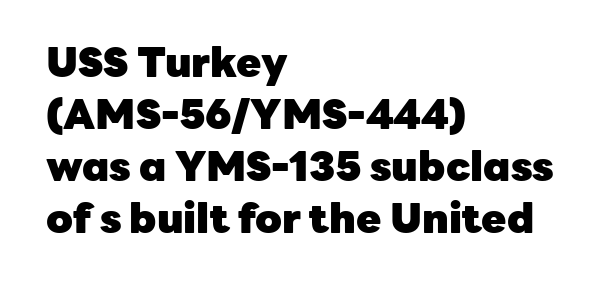
The strokes are fattened all the way to bold. You can tell it's not italic because the verticals are truly vertical. Spacing verdict: proportional, widths tailored to each character. This sample uses plain, unmodified letter spacing. Rule under the text: the space is simply empty. Vertically, the passage feels balanced, rows spaced as you'd expect.
